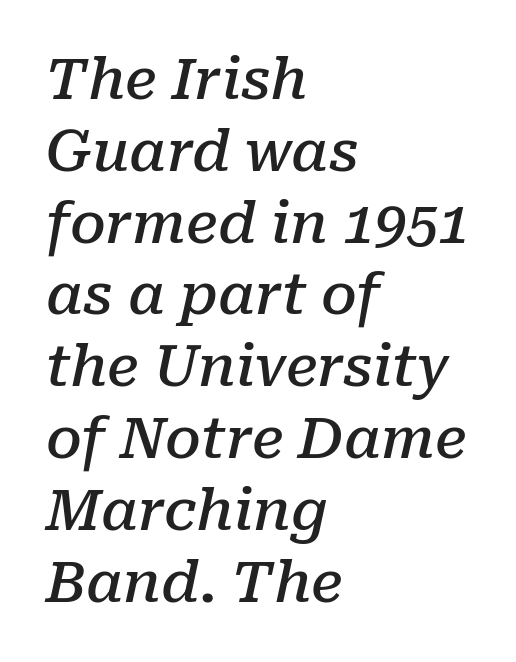
{"serif": "yes", "italic": "yes", "lean": "right", "slant_degrees": 10, "bold": "semi", "weight": "semibold", "width": "normal", "stroke_contrast": "low", "x_height": "medium", "monospaced": "no", "underline": "no", "align": "left", "line_spacing": "normal", "line_spacing_ratio": 1.26, "letter_spacing": "normal", "letter_spacing_em": 0.0, "glyph_px": 57}
